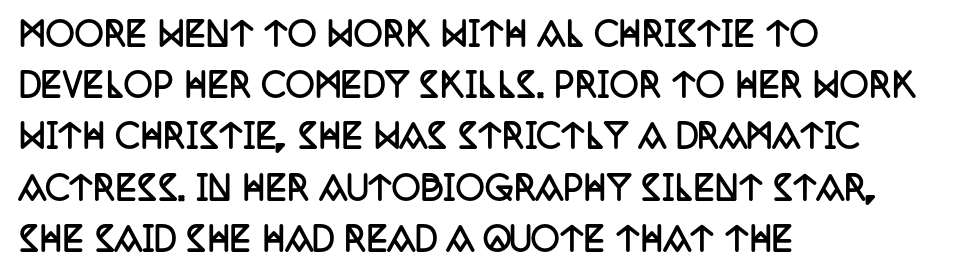
The image shows 32 px semibold, condensed serif type, upright; set left-aligned, normal line spacing (1.6x), normal letter spacing, not underlined; low stroke contrast and a large x-height.
